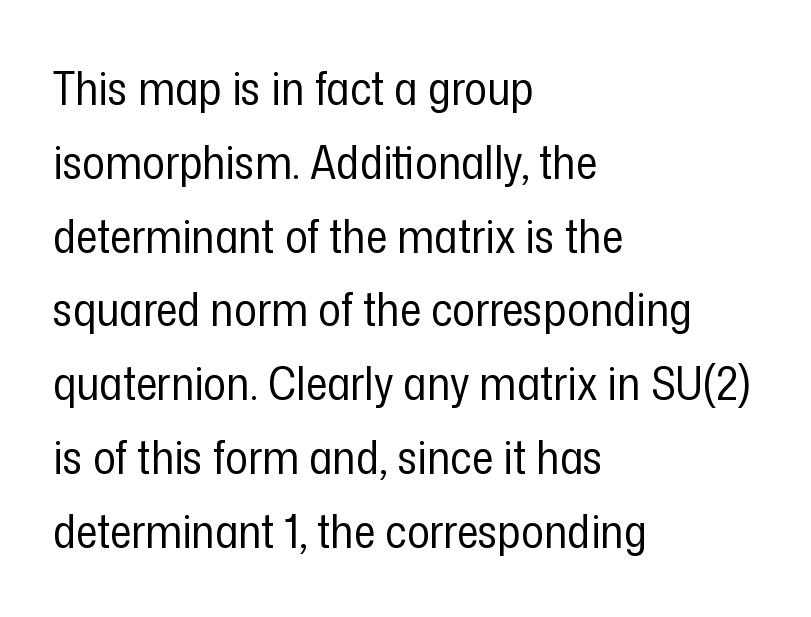
Posture: upright roman. The designer went with a sans here, leaving each stem footless. The passage shown is not bold in any degree. The passage is arranged the way most books set body copy — flush left. Normally led — the rows are evenly, conventionally spaced. The passage shown is typed in a proportional face where columns would drift.
